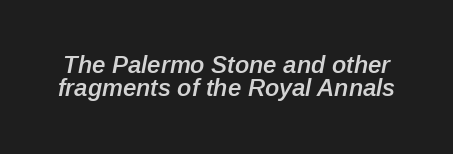
{"italic": "yes", "lean": "right", "slant_degrees": 12, "bold": "semi", "underline": "no", "line_spacing": "tight", "line_spacing_ratio": 0.96, "letter_spacing": "normal", "letter_spacing_em": 0.0, "glyph_px": 24}
